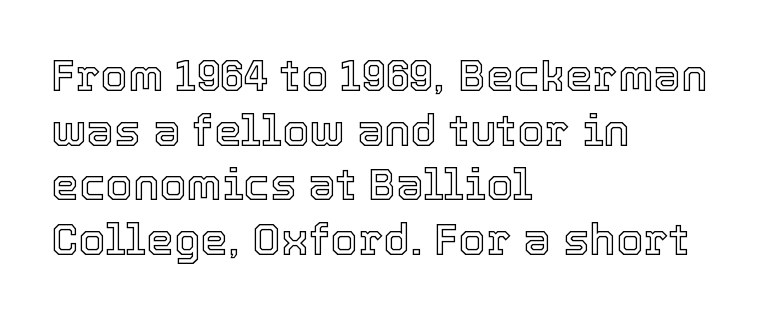
A typesetter would call this zero additional tracking. Words float on clear page, feet unadorned. Line starts are locked; line ends wander. The typography opts for an upright posture over an oblique one. The passage shown is typed in a proportional face where columns would drift.
